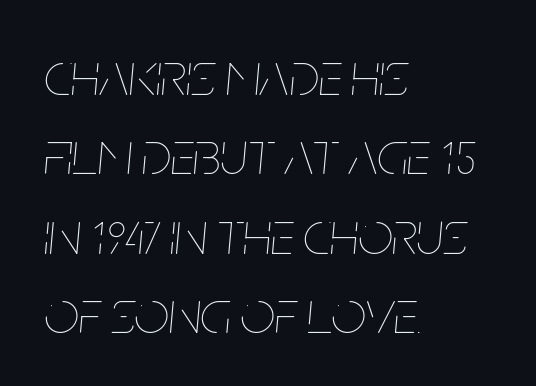
Q: Is the text bold? A: No.
Q: Is the text italic (slanted)? A: Yes, it leans right by about 5 degrees.
Q: Is the text underlined? A: No.
Q: How is the paragraph aligned? A: Left-aligned.
Q: Is the spacing between letters normal or unusually wide? A: Normal.
Q: Is the spacing between lines tight, normal or loose? A: Normal.
Q: Width (condensed, normal, or wide)? A: Condensed.
Q: Stroke contrast? A: Low.
Q: x-height? A: Large.
Q: Monospaced? A: No.
